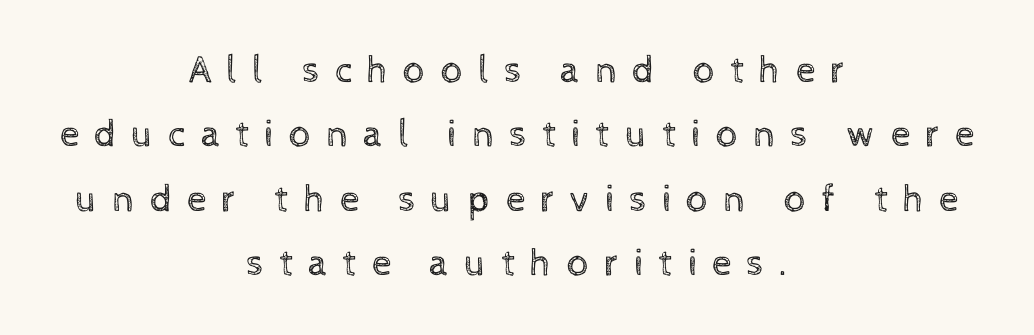
The image shows 39 px regular-weight type, upright; set centered, normal line spacing (1.65x), unusually wide letter spacing (+0.38 em), not underlined; a medium x-height.
